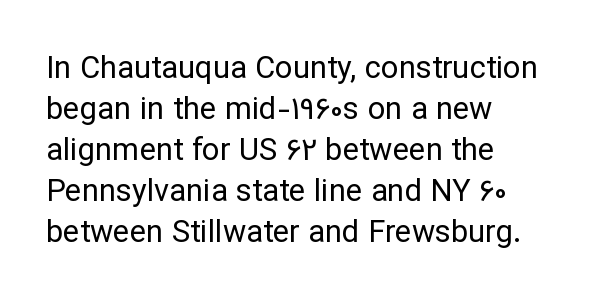
The image shows 31 px regular-weight sans-serif type, upright; set left-aligned, normal line spacing (1.32x), normal letter spacing, not underlined; low stroke contrast and a medium x-height.
